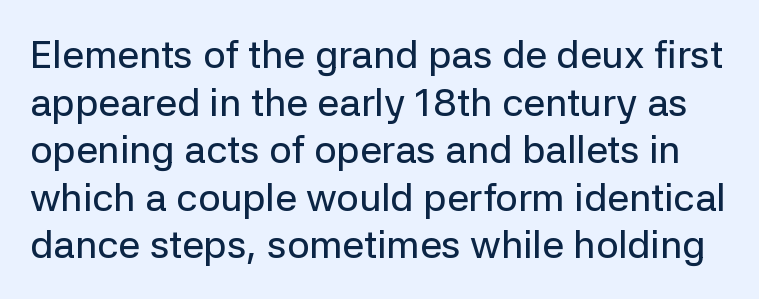
{"serif": "no", "italic": "no", "width": "normal", "stroke_contrast": "low", "x_height": "medium", "monospaced": "no", "underline": "no", "line_spacing_ratio": 1.22, "letter_spacing": "normal", "letter_spacing_em": 0.0, "glyph_px": 39}
